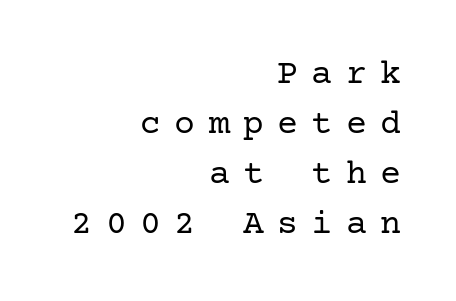
Is the block centered? No — it sits flush against the right margin. No chunkiness to these letters — they're not bold. Bare-footed words on every line. The space between consecutive lines is moderate. Is there any slant? The stems are plumb. Typographically, this falls in the serif category.
